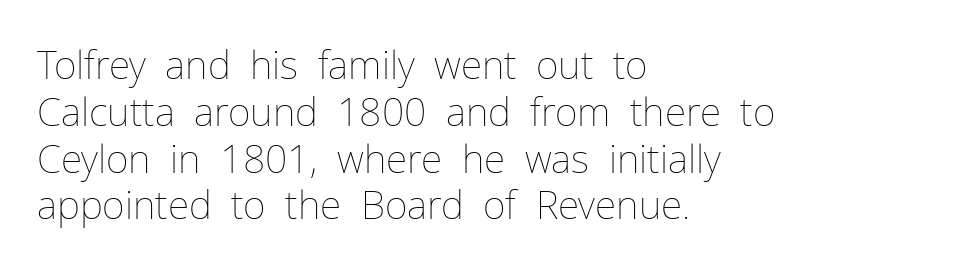
The image shows 39 px thin type, upright; set left-aligned, line spacing 1.2x, normal letter spacing, not underlined; low stroke contrast and a medium x-height.
